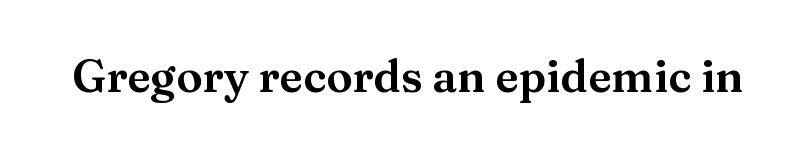
{"serif": "yes", "italic": "no", "width": "wide", "stroke_contrast": "medium", "x_height": "medium", "monospaced": "no", "underline": "no", "letter_spacing": "normal", "letter_spacing_em": 0.0, "glyph_px": 44}
